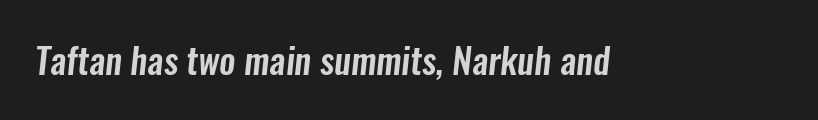
{"serif": "no", "width": "condensed", "stroke_contrast": "low", "x_height": "medium", "monospaced": "no", "underline": "no", "letter_spacing": "normal", "letter_spacing_em": 0.0, "glyph_px": 36}
